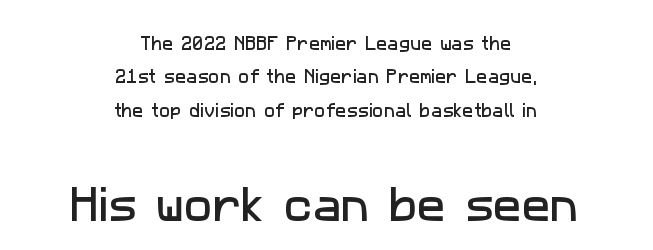
The foot of each line stays bare and open. A centered setting, common on invitations and titles, is used for this passage. Visually, the bottom section dominates because its glyphs are scaled up. No feet cap the strokes, marking this as sans-serif type.
